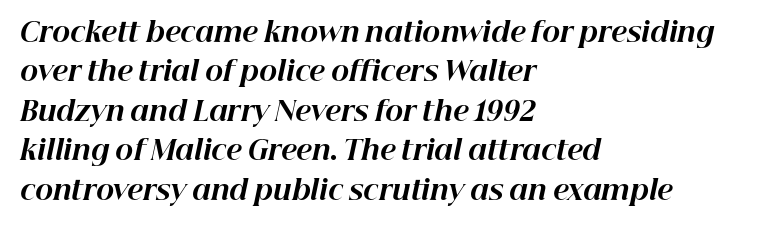
{"italic": "yes", "lean": "right", "slant_degrees": 12, "bold": "yes", "underline": "no", "align": "left", "line_spacing": "normal", "line_spacing_ratio": 1.46, "letter_spacing": "normal", "letter_spacing_em": 0.0, "glyph_px": 27}
